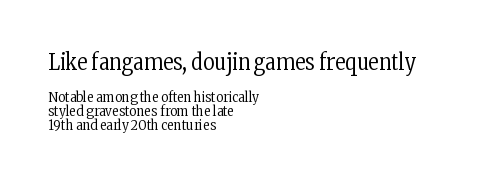
The image shows 22 px text type, upright; set left-aligned, tight line spacing (1.0x), normal letter spacing, not underlined; the first (top) block is 1.57x larger.
